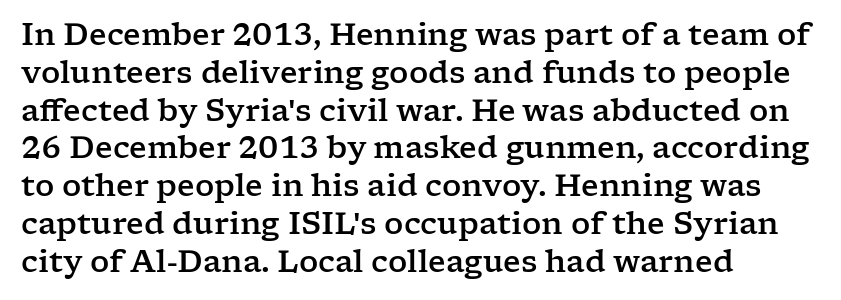
{"serif": "yes", "italic": "no", "width": "wide", "stroke_contrast": "low", "x_height": "medium", "monospaced": "no", "underline": "no", "align": "left", "line_spacing": "normal", "line_spacing_ratio": 1.26, "letter_spacing": "normal", "letter_spacing_em": 0.0, "glyph_px": 30}
